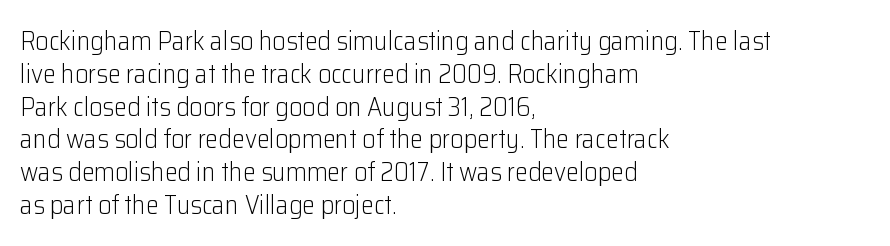
Q: Is the text bold? A: No.
Q: Is the text italic (slanted)? A: No, it is upright.
Q: Is the text underlined? A: No.
Q: How is the paragraph aligned? A: Left-aligned.
Q: Is the spacing between letters normal or unusually wide? A: Normal.
Q: Is the spacing between lines tight, normal or loose? A: Normal.
